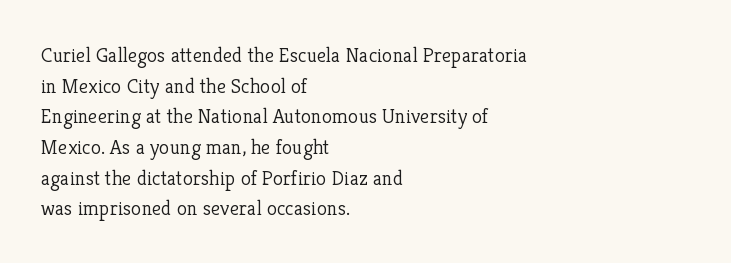
{"italic": "no", "bold": "no", "underline": "no", "align": "left", "line_spacing": "normal", "line_spacing_ratio": 1.46, "letter_spacing": "normal", "letter_spacing_em": 0.0, "glyph_px": 21}
